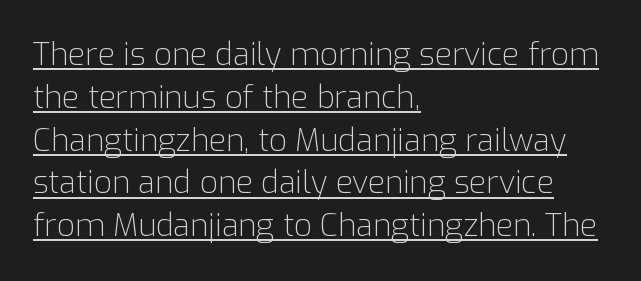
The image shows 31 px light sans-serif type, upright; set left-aligned, normal line spacing (1.38x), normal letter spacing, underlined; low stroke contrast and a medium x-height.
